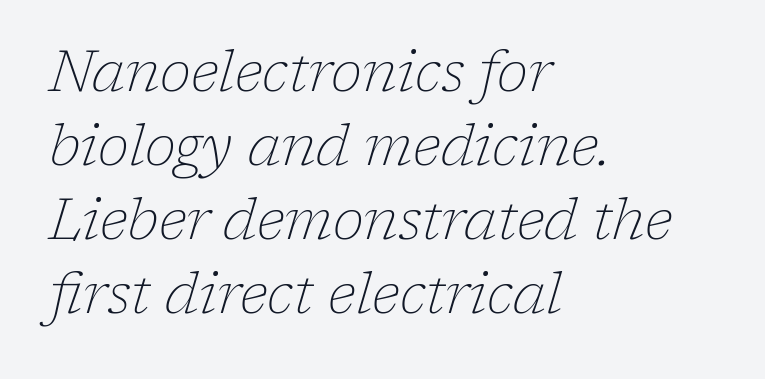
{"serif": "yes", "italic": "yes", "lean": "right", "slant_degrees": 17, "bold": "no", "weight": "thin", "width": "normal", "stroke_contrast": "low", "x_height": "medium", "monospaced": "no", "underline": "no", "align": "left", "line_spacing": "normal", "line_spacing_ratio": 1.3, "letter_spacing": "normal", "letter_spacing_em": 0.0, "glyph_px": 57}
